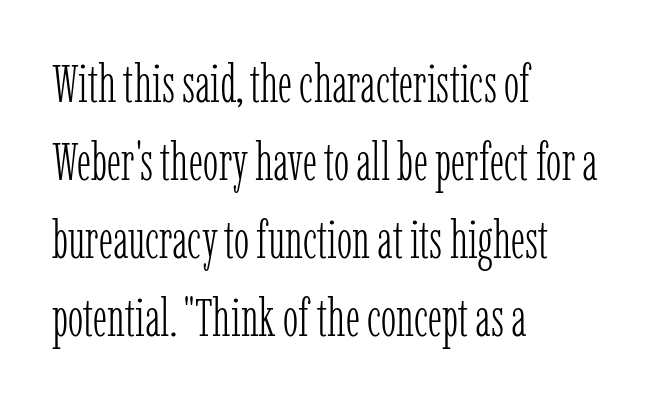
Q: Is the text bold? A: No.
Q: Is the text italic (slanted)? A: No, it is upright.
Q: Is the typeface a serif or a sans-serif typeface? A: Serif.
Q: Is the text underlined? A: No.
Q: How is the paragraph aligned? A: Left-aligned.
Q: Is the spacing between letters normal or unusually wide? A: Normal.
Q: Is the spacing between lines tight, normal or loose? A: Normal.
Q: Width (condensed, normal, or wide)? A: Condensed.
Q: Stroke contrast? A: Low.
Q: x-height? A: Medium.
Q: Monospaced? A: No.
